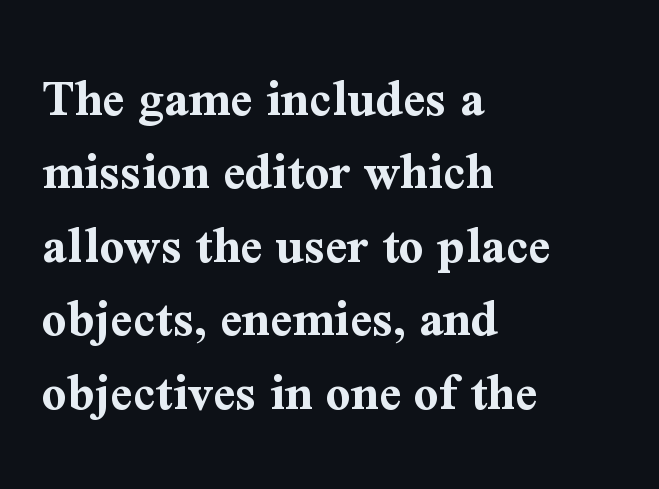
{"serif": "yes", "italic": "no", "bold": "yes", "weight": "bold", "width": "normal", "stroke_contrast": "medium", "x_height": "medium", "monospaced": "no", "underline": "no", "align": "left", "line_spacing": "normal", "line_spacing_ratio": 1.36, "letter_spacing": "normal", "letter_spacing_em": 0.0, "glyph_px": 54}
